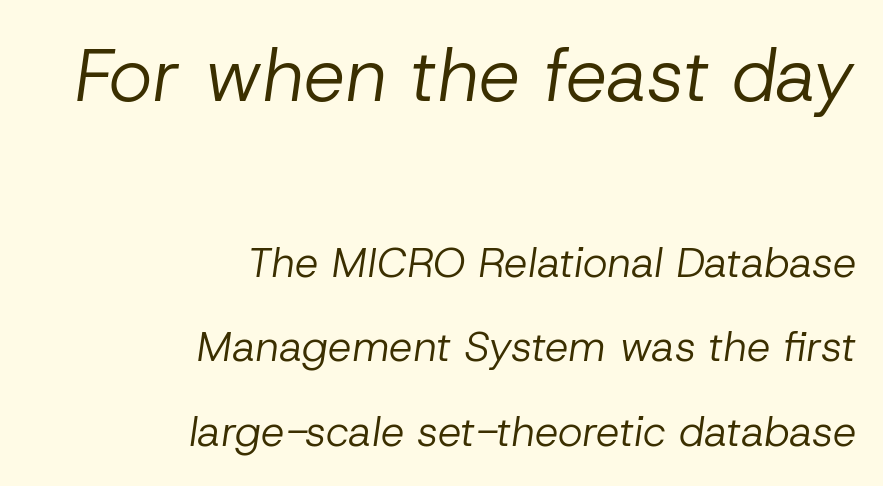
Proportional: the letters do not fall into vertical columns. Ink coverage per letter is moderate at most. Italic? Definitely — the glyphs are oblique. Unmarked baselines from the first word to the last.
